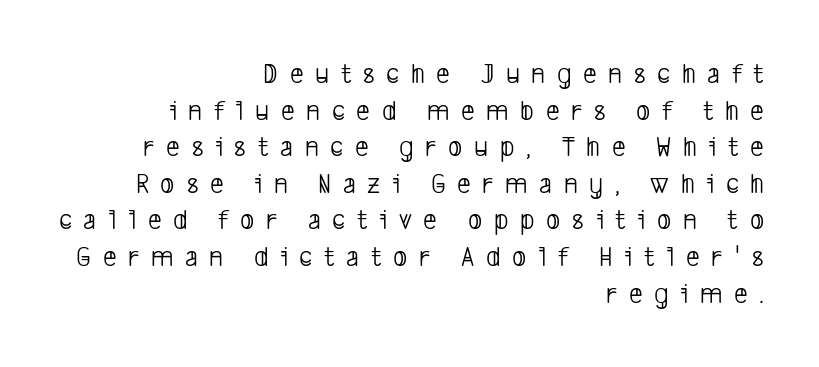
The image shows 30 px light, condensed sans-serif type; set right-aligned, line spacing 1.22x, unusually wide letter spacing (+0.39 em), not underlined; low stroke contrast and a medium x-height.
